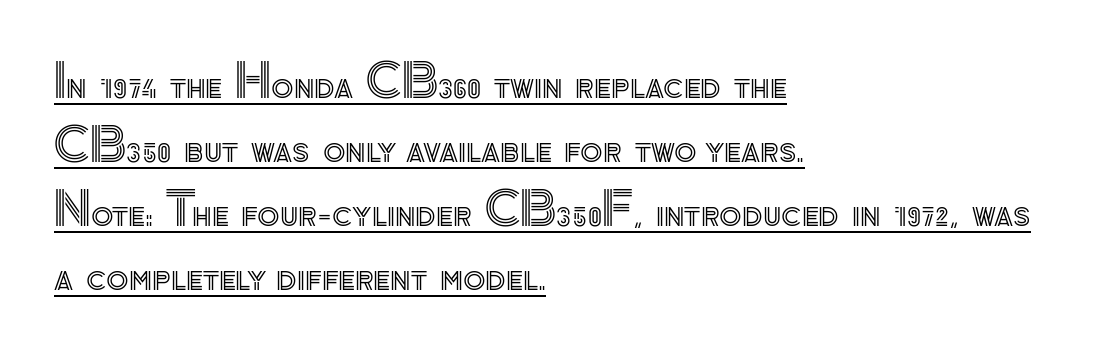
{"italic": "no", "width": "normal", "x_height": "small", "monospaced": "no", "underline": "yes", "align": "left", "line_spacing": "normal", "line_spacing_ratio": 1.39, "letter_spacing": "normal", "letter_spacing_em": 0.0, "glyph_px": 46}
